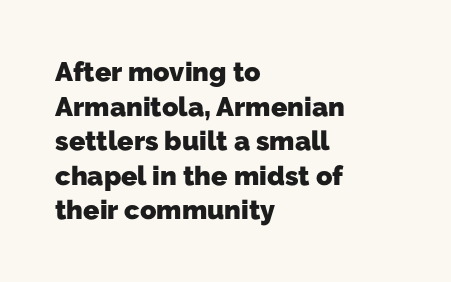
Q: Is the text bold? A: Yes.
Q: Is the text underlined? A: No.
Q: How is the paragraph aligned? A: Left-aligned.
Q: Is the spacing between letters normal or unusually wide? A: Normal.
Q: Is the spacing between lines tight, normal or loose? A: Normal.
